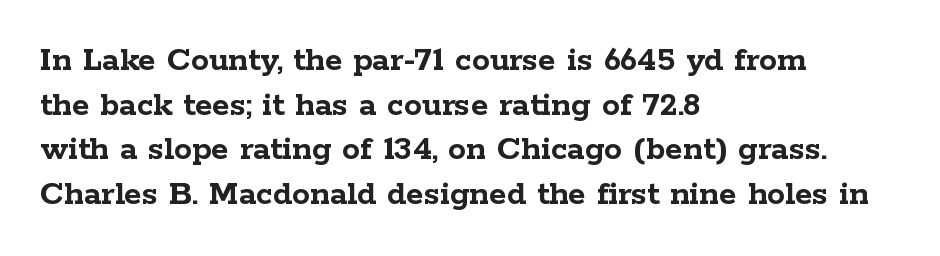
The type is set solid horizontally, with unmodified tracking. Caption: multi-line text, flush left, ragged right. Looks like regular typesetting: each glyph gets only the width it needs. Summary of weight: heavy, a full bold. The letters stand straight up with perfectly vertical stems.
